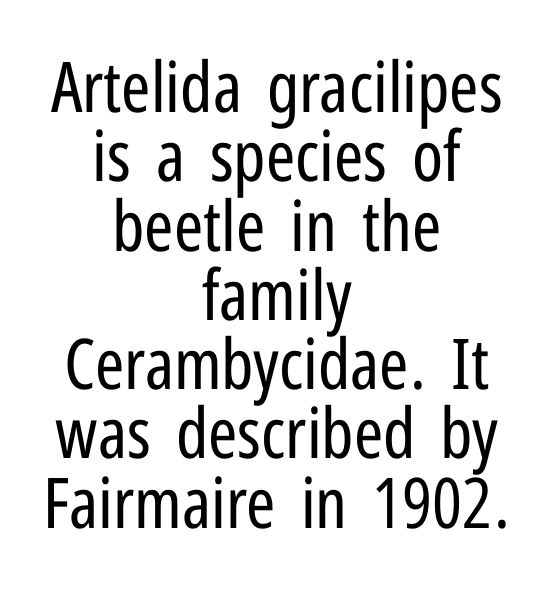
{"serif": "no", "italic": "no", "bold": "no", "weight": "regular", "width": "condensed", "stroke_contrast": "low", "x_height": "medium", "monospaced": "no", "underline": "no", "align": "center", "line_spacing": "tight", "line_spacing_ratio": 0.99, "letter_spacing": "normal", "letter_spacing_em": 0.0, "glyph_px": 70}
